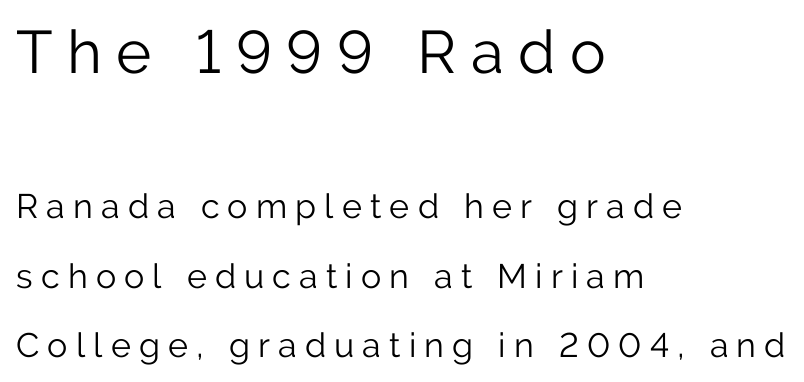
This rendering employs a face without finishing strokes, i.e., a sans-serif. Of the two passages, the one on top uses the larger point size. The passage shown stacks its lines with a broad gap. Caption: expanded tracking, letters set apart.
